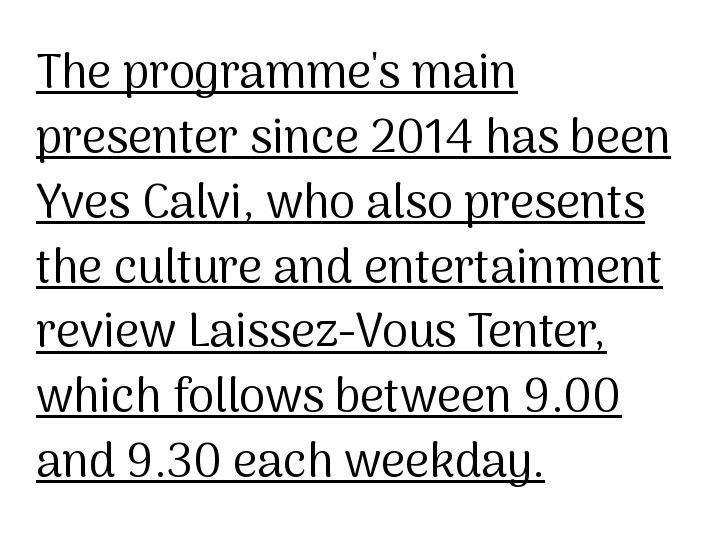
Do the letters lean? They stand straight. Here the glyphs are tracked normally, forming tight word shapes. The face looks like a standard text weight, possibly lighter. Regular leading.
